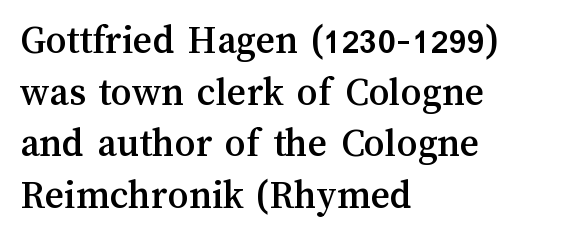
Q: Is the text italic (slanted)? A: No, it is upright.
Q: Is the text underlined? A: No.
Q: How is the paragraph aligned? A: Left-aligned.
Q: Is the spacing between letters normal or unusually wide? A: Normal.
Q: Is the spacing between lines tight, normal or loose? A: Normal.
Q: Width (condensed, normal, or wide)? A: Normal.
Q: Stroke contrast? A: Medium.
Q: x-height? A: Medium.
Q: Monospaced? A: No.
